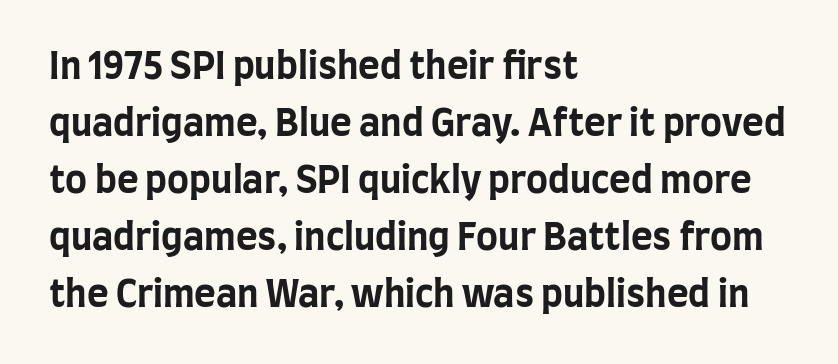
{"serif": "no", "italic": "no", "bold": "yes", "weight": "bold", "width": "condensed", "stroke_contrast": "low", "x_height": "large", "monospaced": "no", "underline": "no", "align": "left", "line_spacing": "normal", "line_spacing_ratio": 1.54, "letter_spacing": "normal", "letter_spacing_em": 0.0, "glyph_px": 37}
